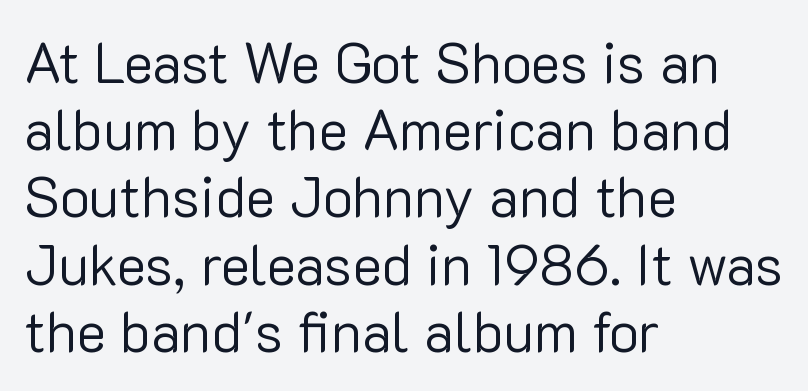
Q: Is the text bold? A: No.
Q: Is the text italic (slanted)? A: No, it is upright.
Q: Is the typeface a serif or a sans-serif typeface? A: Sans-serif.
Q: Is the text underlined? A: No.
Q: How is the paragraph aligned? A: Left-aligned.
Q: Is the spacing between letters normal or unusually wide? A: Normal.
Q: Width (condensed, normal, or wide)? A: Normal.
Q: Stroke contrast? A: Low.
Q: x-height? A: Medium.
Q: Monospaced? A: No.
